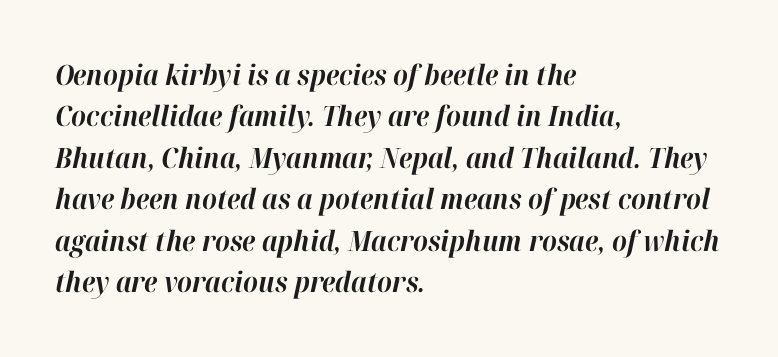
Does the lettering tilt? It does — this is italic. The glyphs are unaccompanied by any horizontal stroke below them. In terms of weight, the rendering is a true, heavy bold. These lines are rendered in a variable-pitch font.
